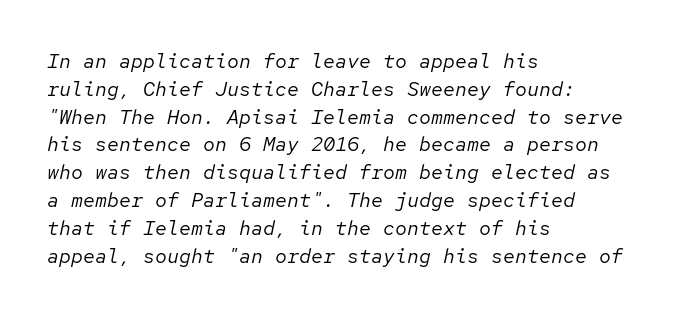
Compared with ordinary roman type, these characters are visibly tilted. The letters sit at their default tracking, neither squeezed nor spread. Stem width sits at or under what a default text font uses. These lines stack with their left ends in a neat column.
